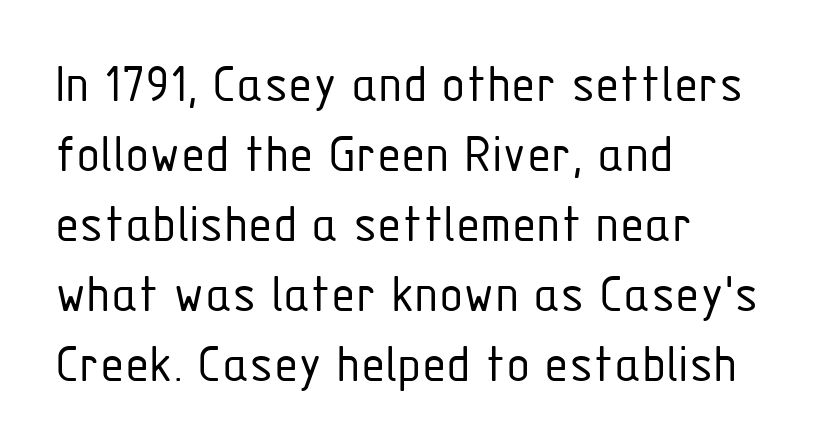
The image shows 56 px light, condensed sans-serif type, upright; set left-aligned, normal line spacing (1.25x), normal letter spacing, not underlined; low stroke contrast and a medium x-height.
